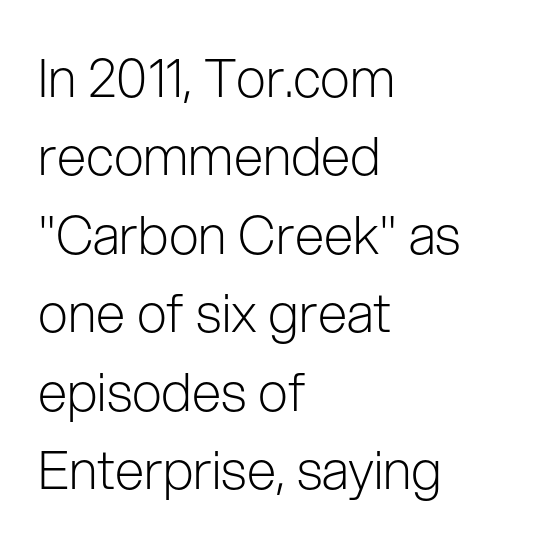
The rendering uses a moderate line-height, typical for paragraphs. Honestly, the letter spacing is just normal — you wouldn't notice it. The space beneath each line is pristine and unruled. The lines are quadded left.
